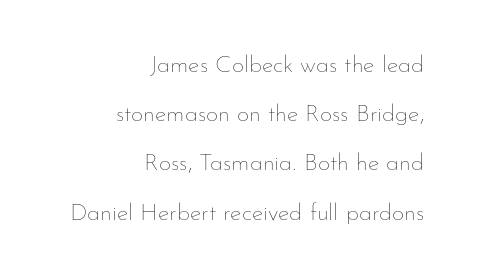
The image shows 24 px text type, upright; set right-aligned, loose line spacing (2.05x), normal letter spacing, not underlined.
